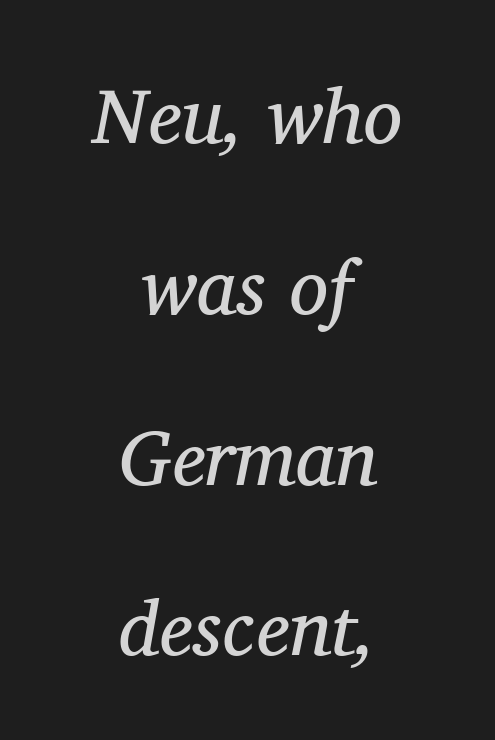
The image shows 78 px regular-weight serif type, italic (leaning right); set centered, loose line spacing (2.19x), normal letter spacing, not underlined; medium stroke contrast and a medium x-height.
